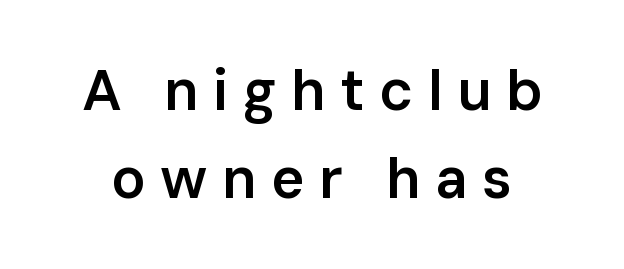
Q: Is the text bold? A: Semi-bold.
Q: Is the text italic (slanted)? A: No, it is upright.
Q: Is the typeface a serif or a sans-serif typeface? A: Sans-serif.
Q: Is the text underlined? A: No.
Q: Is the spacing between letters normal or unusually wide? A: Unusually wide.
Q: Is the spacing between lines tight, normal or loose? A: Normal.
Q: Width (condensed, normal, or wide)? A: Normal.
Q: Stroke contrast? A: Low.
Q: x-height? A: Medium.
Q: Monospaced? A: No.
